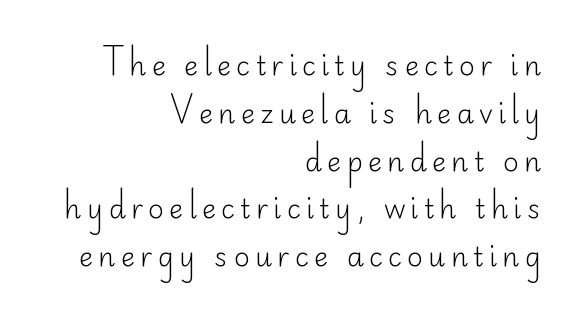
Quick note: underline off. Leftover space on each line is placed entirely before the opening word. Is the stroke heavy? The answer is a plain regular-or-lighter. The type sits square on the baseline with zero lean.
